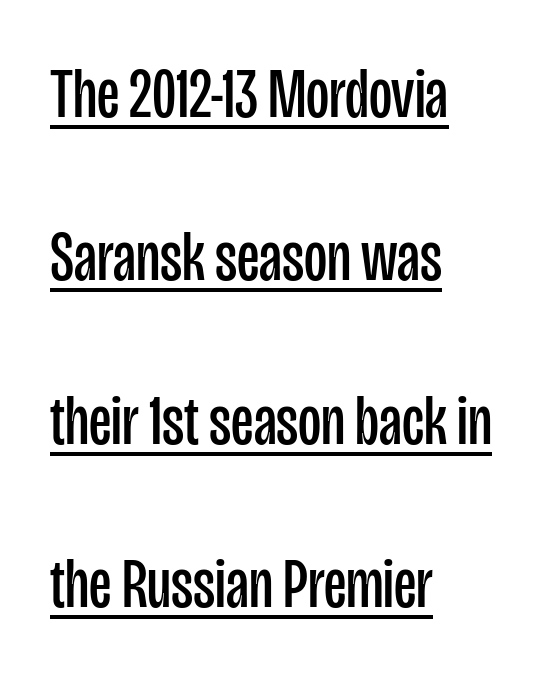
The font's upright variant was chosen for this text. The rendering anchors every line to the left-hand side. No extra ink here — the face is not bold. Notice the wide empty band between every row — that's loose leading. In terms of letterform style, serifs are entirely absent. Tracking here is standard; glyphs follow each other at the usual distance.
